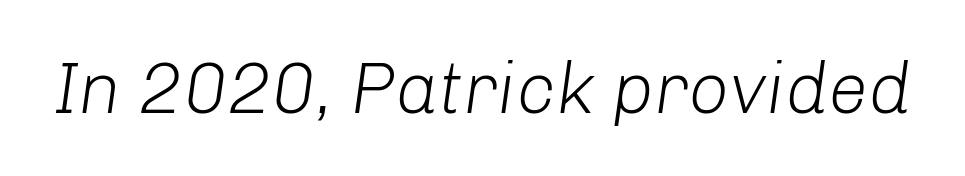
Q: Is the text bold? A: No.
Q: Is the text italic (slanted)? A: Yes, it leans right by about 8 degrees.
Q: Is the text underlined? A: No.
Q: Is the spacing between letters normal or unusually wide? A: Normal.
Q: Width (condensed, normal, or wide)? A: Normal.
Q: Stroke contrast? A: Low.
Q: x-height? A: Medium.
Q: Monospaced? A: No.
